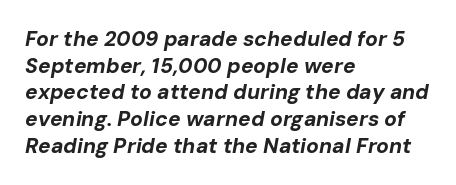
Q: Is the text bold? A: Yes.
Q: Is the text italic (slanted)? A: Yes, it leans right by about 10 degrees.
Q: Is the text underlined? A: No.
Q: How is the paragraph aligned? A: Left-aligned.
Q: Is the spacing between letters normal or unusually wide? A: Normal.
Q: Is the spacing between lines tight, normal or loose? A: Normal.
